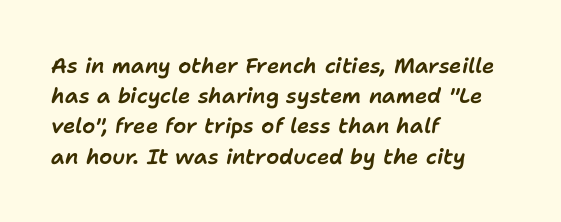
The image shows 21 px text type, italic (leaning right); set left-aligned, normal line spacing (1.44x), normal letter spacing, not underlined.
